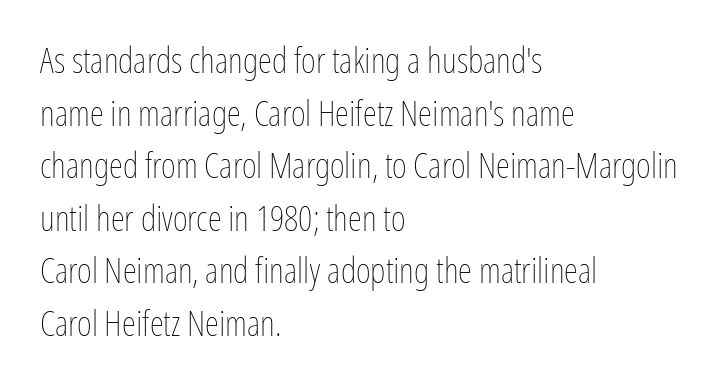
{"italic": "no", "bold": "no", "weight": "thin", "width": "condensed", "stroke_contrast": "low", "x_height": "medium", "monospaced": "no", "underline": "no", "align": "left", "line_spacing": "normal", "line_spacing_ratio": 1.46, "letter_spacing": "normal", "letter_spacing_em": 0.0, "glyph_px": 36}
